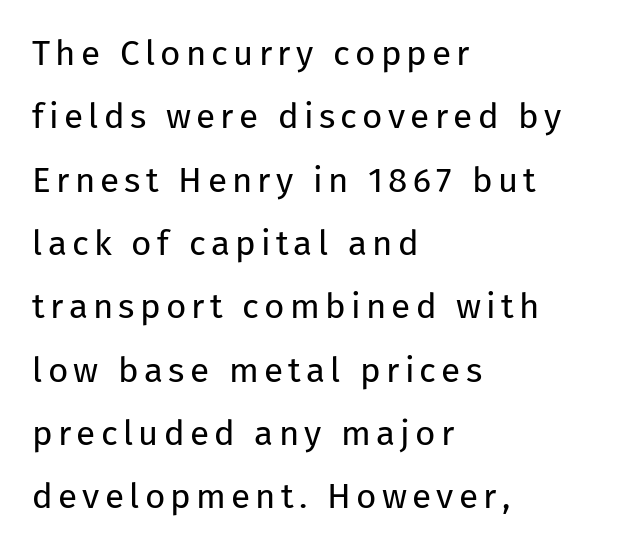
The image shows 35 px regular-weight sans-serif type, upright; set left-aligned, line spacing 1.81x, not underlined; low stroke contrast and a medium x-height.
